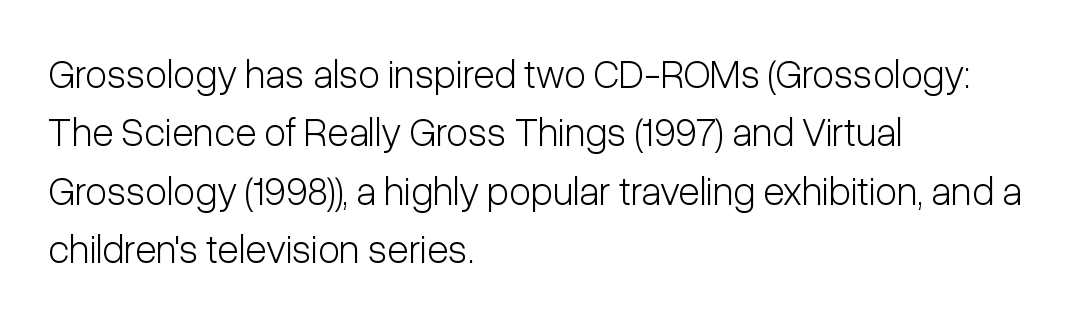
The image shows 40 px light, condensed sans-serif type, upright; set left-aligned, normal line spacing (1.46x), normal letter spacing, not underlined; low stroke contrast and a medium x-height.
